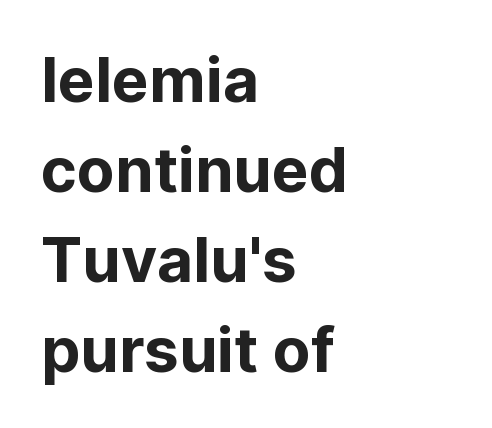
{"serif": "no", "italic": "no", "width": "normal", "stroke_contrast": "low", "x_height": "medium", "monospaced": "no", "underline": "no", "align": "left", "line_spacing": "normal", "line_spacing_ratio": 1.45, "letter_spacing": "normal", "letter_spacing_em": 0.0, "glyph_px": 62}
